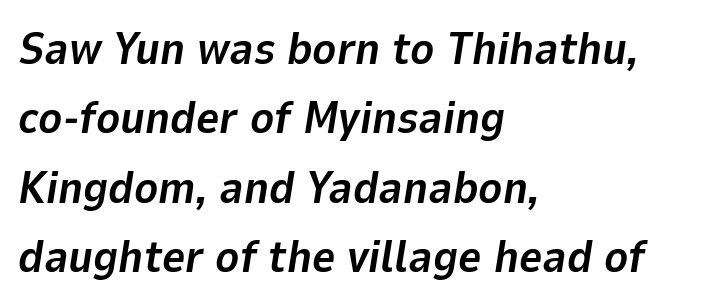
The image shows 45 px bold type, italic (leaning right); set left-aligned, normal line spacing (1.54x), normal letter spacing, not underlined; low stroke contrast and a medium x-height.
